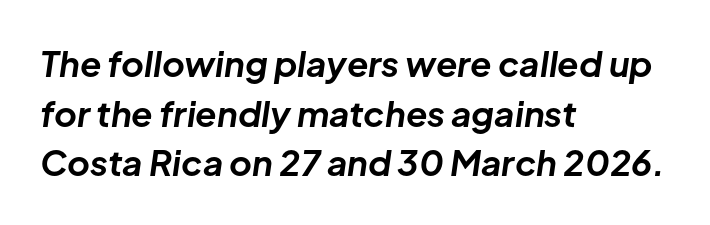
The lines in this sample share a left origin and differ only in where they stop. There's an unmistakable incline to the writing here. There is no visible air inserted between adjacent glyphs. The face used here is proportionally spaced, like ordinary book or web type. Heavy, bold letterforms. Check the space under the baseline: it is left empty.
